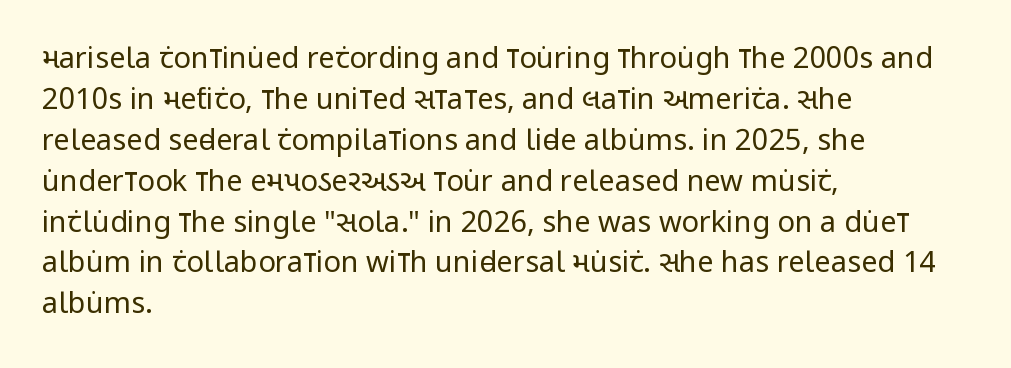
Q: Is the text bold? A: No.
Q: Is the text italic (slanted)? A: No, it is upright.
Q: Is the typeface a serif or a sans-serif typeface? A: Sans-serif.
Q: Is the text underlined? A: No.
Q: How is the paragraph aligned? A: Left-aligned.
Q: Is the spacing between letters normal or unusually wide? A: Normal.
Q: Is the spacing between lines tight, normal or loose? A: Normal.
Q: Width (condensed, normal, or wide)? A: Condensed.
Q: Stroke contrast? A: Low.
Q: x-height? A: Large.
Q: Monospaced? A: No.
